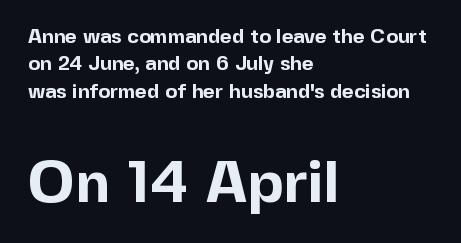
{"serif": "no", "italic": "no", "bold": "yes", "weight": "bold", "width": "normal", "x_height": "medium", "monospaced": "no", "underline": "no", "align": "left", "line_spacing": "normal", "line_spacing_ratio": 1.37, "letter_spacing": "normal", "letter_spacing_em": 0.0, "larger_block": "second", "size_ratio": 2.95, "glyph_px": 59}
